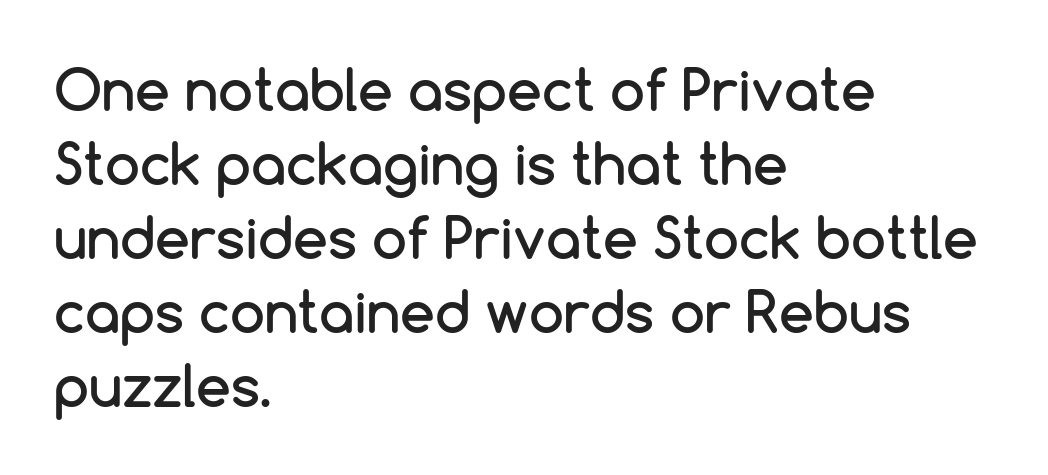
These lines are rendered in a variable-pitch font. Evenly set lines give the paragraph a standard silhouette. The font's upright variant was chosen for this text. Descender tails drop into unmarked territory. The paragraph shown leans on its left margin. No feet cap the strokes, marking this as sans-serif type.
